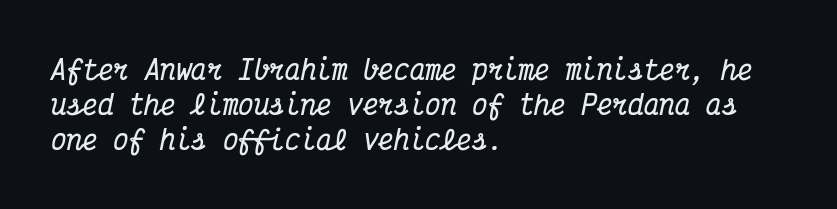
Q: Is the text bold? A: Yes.
Q: Is the text italic (slanted)? A: Yes, it leans right by about 12 degrees.
Q: Is the text underlined? A: No.
Q: How is the paragraph aligned? A: Left-aligned.
Q: Is the spacing between letters normal or unusually wide? A: Normal.
Q: Is the spacing between lines tight, normal or loose? A: Normal.
